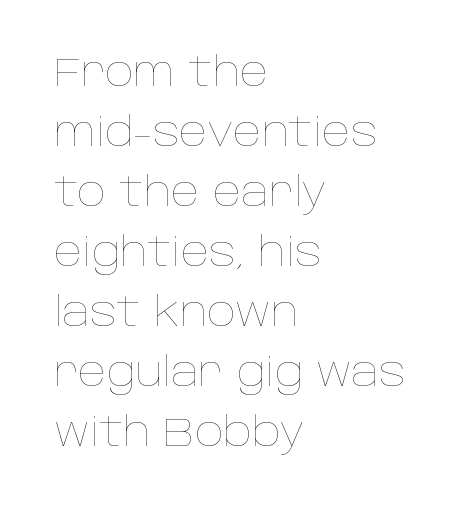
Q: Is the text bold? A: No.
Q: Is the text italic (slanted)? A: No, it is upright.
Q: Is the text underlined? A: No.
Q: How is the paragraph aligned? A: Left-aligned.
Q: Is the spacing between letters normal or unusually wide? A: Normal.
Q: Is the spacing between lines tight, normal or loose? A: Normal.
Q: Width (condensed, normal, or wide)? A: Normal.
Q: Stroke contrast? A: Low.
Q: x-height? A: Large.
Q: Monospaced? A: No.
